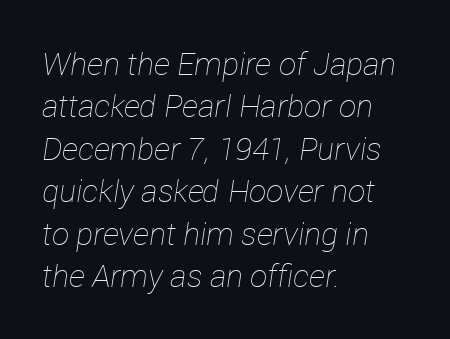
{"italic": "yes", "lean": "right", "slant_degrees": 12, "bold": "no", "weight": "thin", "width": "normal", "stroke_contrast": "low", "x_height": "medium", "monospaced": "no", "underline": "no", "align": "left", "line_spacing": "normal", "line_spacing_ratio": 1.37, "letter_spacing": "normal", "letter_spacing_em": 0.0, "glyph_px": 31}
